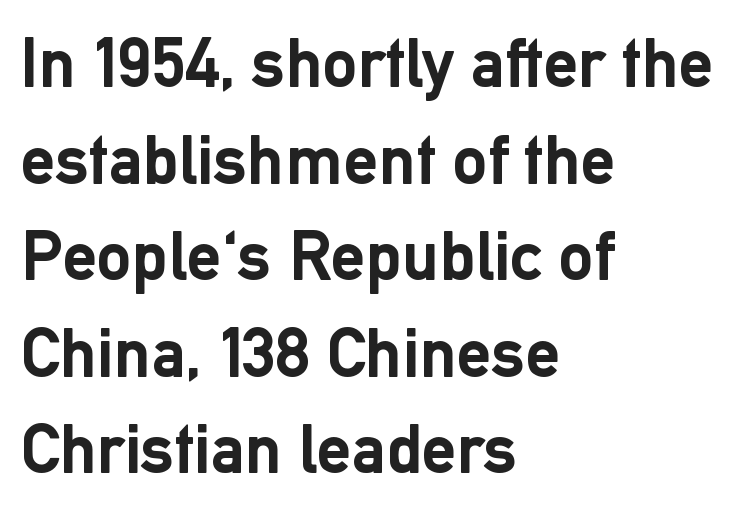
The image shows 70 px semibold sans-serif type, upright; set left-aligned, normal line spacing (1.38x), normal letter spacing, not underlined; low stroke contrast and a medium x-height.
